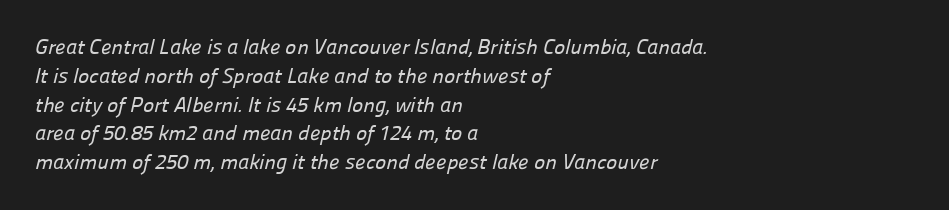
The image shows 21 px text type; set left-aligned, normal line spacing (1.37x), normal letter spacing, not underlined.
